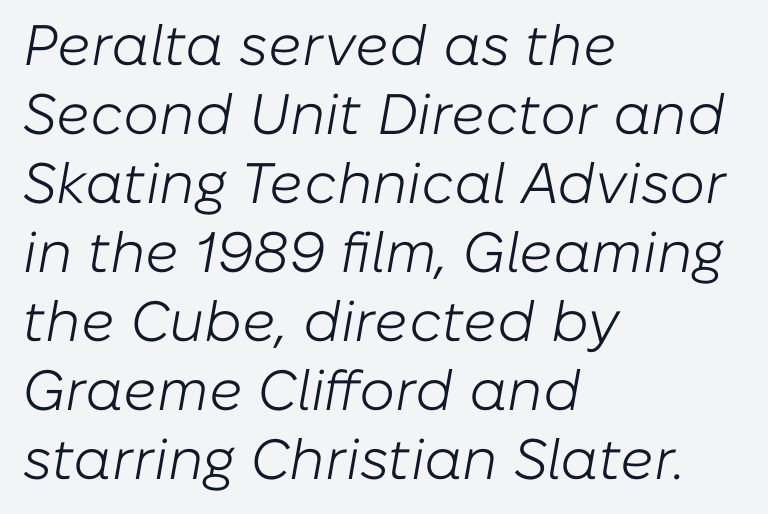
The image shows 57 px light type, italic (leaning right); set left-aligned, line spacing 1.21x, normal letter spacing, not underlined; low stroke contrast and a medium x-height.
